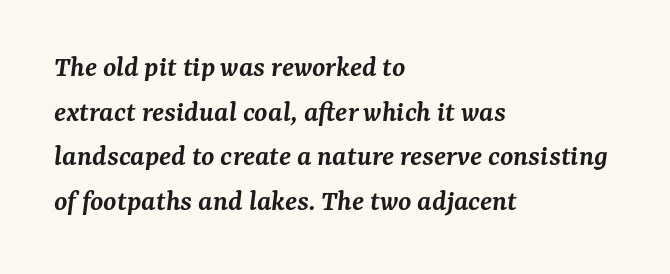
{"serif": "yes", "italic": "yes", "lean": "right", "slant_degrees": 7, "bold": "semi", "weight": "semibold", "width": "normal", "stroke_contrast": "medium", "x_height": "medium", "monospaced": "no", "underline": "no", "align": "left", "line_spacing": "normal", "line_spacing_ratio": 1.49, "letter_spacing": "normal", "letter_spacing_em": 0.0, "glyph_px": 30}
